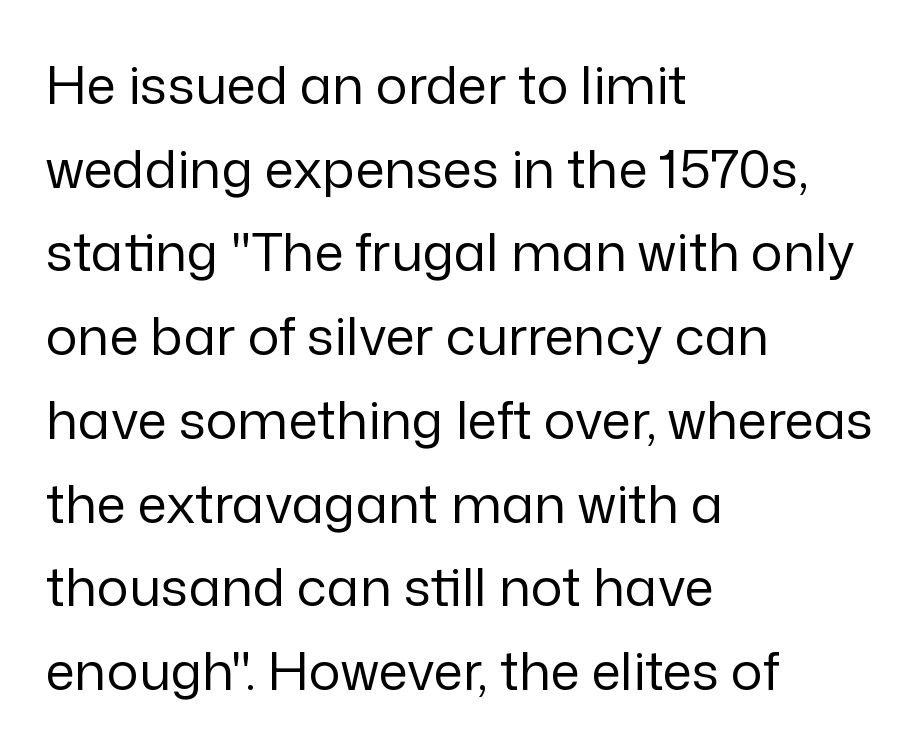
Q: Is the text bold? A: No.
Q: Is the text italic (slanted)? A: No, it is upright.
Q: Is the typeface a serif or a sans-serif typeface? A: Sans-serif.
Q: Is the text underlined? A: No.
Q: How is the paragraph aligned? A: Left-aligned.
Q: Is the spacing between letters normal or unusually wide? A: Normal.
Q: Is the spacing between lines tight, normal or loose? A: Normal.
Q: Width (condensed, normal, or wide)? A: Normal.
Q: Stroke contrast? A: Low.
Q: x-height? A: Medium.
Q: Monospaced? A: No.
